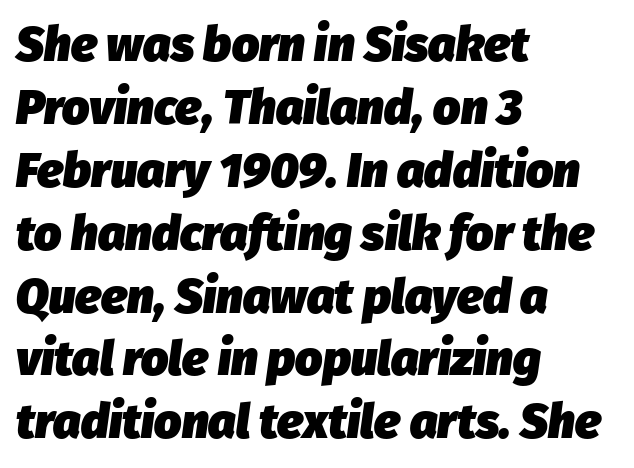
{"italic": "yes", "lean": "right", "slant_degrees": 8, "bold": "yes", "weight": "heavy", "width": "normal", "stroke_contrast": "low", "x_height": "medium", "monospaced": "no", "underline": "no", "align": "left", "line_spacing": "normal", "line_spacing_ratio": 1.31, "letter_spacing": "normal", "letter_spacing_em": 0.0, "glyph_px": 48}
